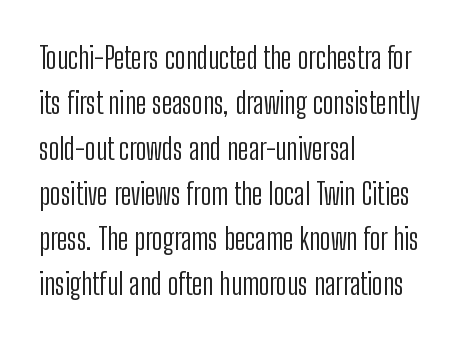
{"serif": "no", "italic": "no", "bold": "no", "weight": "light", "width": "condensed", "stroke_contrast": "low", "x_height": "medium", "monospaced": "no", "underline": "no", "align": "left", "line_spacing": "normal", "line_spacing_ratio": 1.51, "letter_spacing": "normal", "letter_spacing_em": 0.0, "glyph_px": 30}
